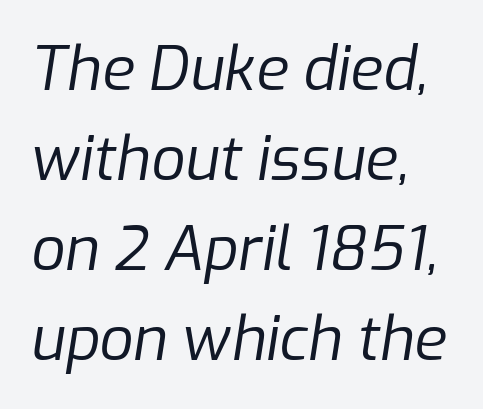
The image shows 60 px regular-weight type, italic (leaning right); set left-aligned, normal line spacing (1.5x), normal letter spacing, not underlined; low stroke contrast and a medium x-height.
